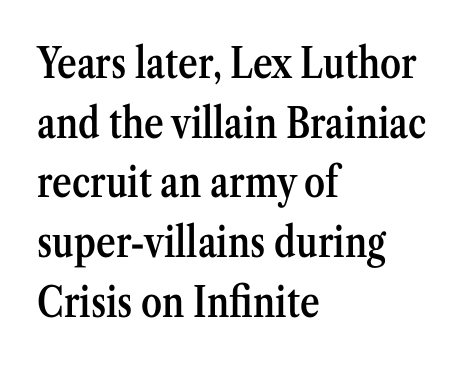
The image shows 42 px semibold, condensed serif type, upright; set left-aligned, normal line spacing (1.42x), normal letter spacing, not underlined; medium stroke contrast and a medium x-height.
